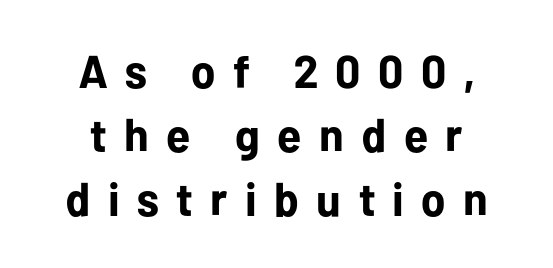
The image shows 46 px bold sans-serif type, upright; set centered, normal line spacing (1.39x), unusually wide letter spacing (+0.38 em), not underlined; low stroke contrast and a medium x-height.
